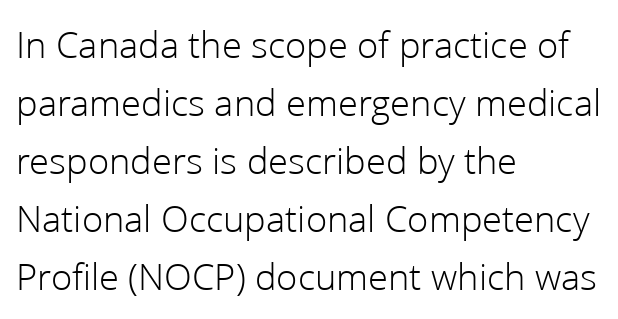
{"serif": "no", "italic": "no", "bold": "no", "weight": "light", "width": "normal", "stroke_contrast": "low", "x_height": "medium", "monospaced": "no", "underline": "no", "align": "left", "line_spacing": "normal", "line_spacing_ratio": 1.49, "letter_spacing": "normal", "letter_spacing_em": 0.0, "glyph_px": 39}
